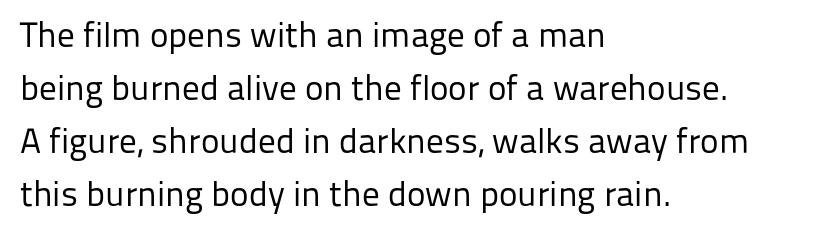
The image shows 35 px regular-weight sans-serif type, upright; set left-aligned, normal line spacing (1.51x), normal letter spacing, not underlined; low stroke contrast and a medium x-height.
